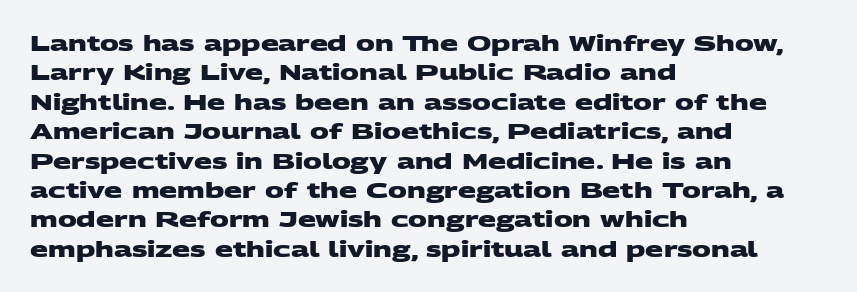
{"bold": "yes", "underline": "no", "align": "left", "line_spacing": "normal", "line_spacing_ratio": 1.4, "letter_spacing": "normal", "letter_spacing_em": 0.0, "glyph_px": 21}
